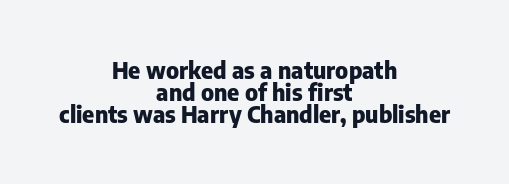
{"italic": "no", "bold": "yes", "underline": "no", "align": "center", "line_spacing": "tight", "line_spacing_ratio": 0.95, "letter_spacing": "normal", "letter_spacing_em": 0.0, "glyph_px": 23}
